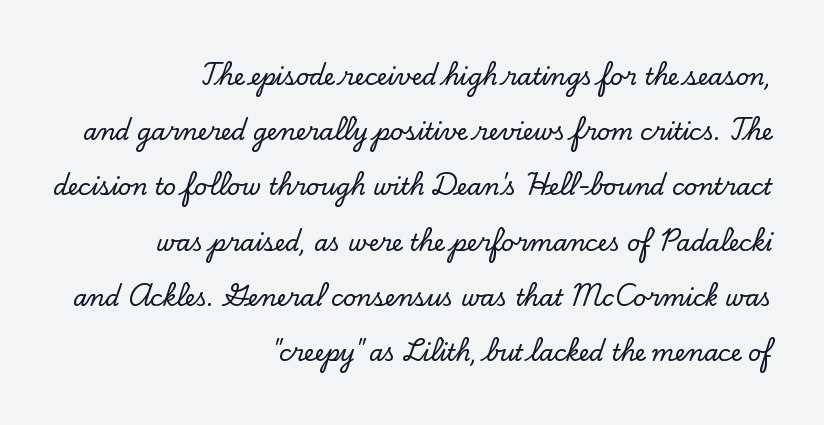
Each row of text sits above clean, open space. Which margin do the lines hug? The right one — the left edge is uneven. The block of text is sparse from top to bottom, with ample space between rows. The line texture is even and compact thanks to regular tracking.
